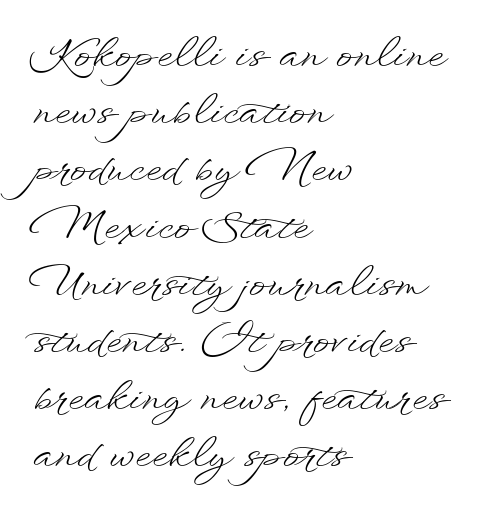
{"bold": "no", "weight": "light", "width": "wide", "stroke_contrast": "low", "x_height": "small", "monospaced": "no", "underline": "no", "align": "left", "line_spacing": "normal", "line_spacing_ratio": 1.43, "letter_spacing": "normal", "letter_spacing_em": 0.0, "glyph_px": 40}
